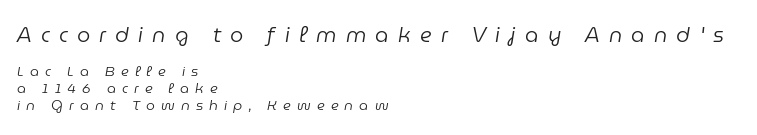
The image shows 21 px text type, italic (leaning right); set left-aligned, line spacing 1.21x, unusually wide letter spacing (+0.44 em), not underlined; the first (top) block is 1.5x larger.
